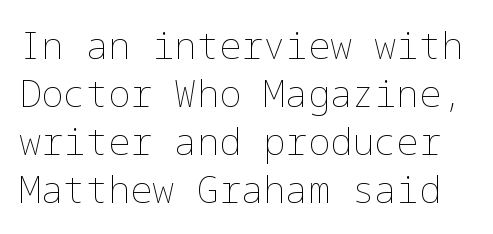
The image shows 37 px thin type, upright; set normal line spacing (1.3x), normal letter spacing, not underlined; low stroke contrast and a medium x-height.
